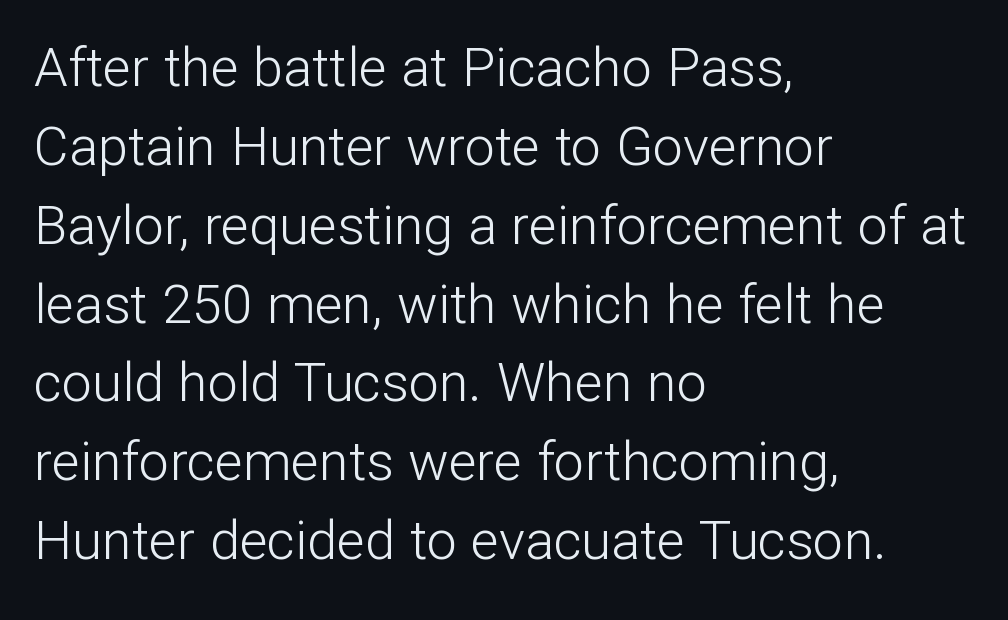
Each new line begins a customary step beneath the previous one. This rendering employs a face without finishing strokes, i.e., a sans-serif. Proportional: the letters do not fall into vertical columns. The font's upright variant was chosen for this text. Weight: in the light-to-regular range. Default kerning and tracking; the words read as compact shapes.
